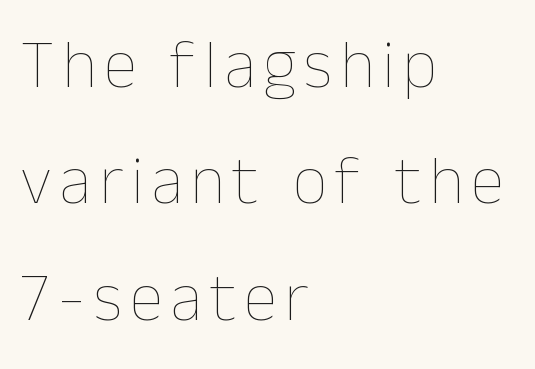
The image shows 68 px thin type, upright; set left-aligned, line spacing 1.71x, not underlined; low stroke contrast and a medium x-height.
